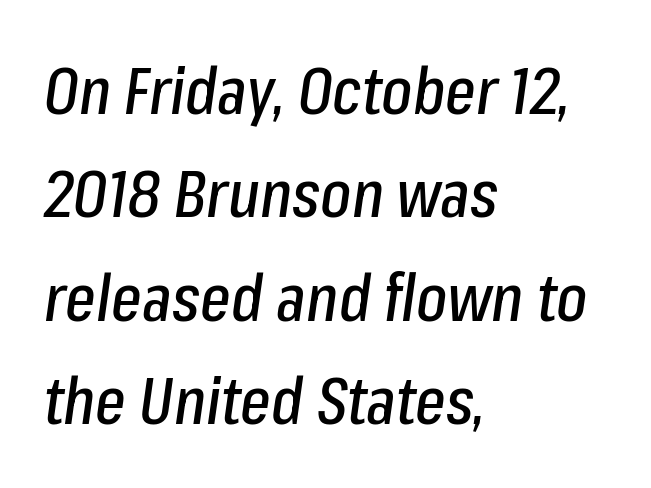
Q: Is the text italic (slanted)? A: Yes, it leans right by about 8 degrees.
Q: Is the text underlined? A: No.
Q: How is the paragraph aligned? A: Left-aligned.
Q: Is the spacing between letters normal or unusually wide? A: Normal.
Q: Is the spacing between lines tight, normal or loose? A: Normal.
Q: Width (condensed, normal, or wide)? A: Condensed.
Q: Stroke contrast? A: Low.
Q: x-height? A: Medium.
Q: Monospaced? A: No.
